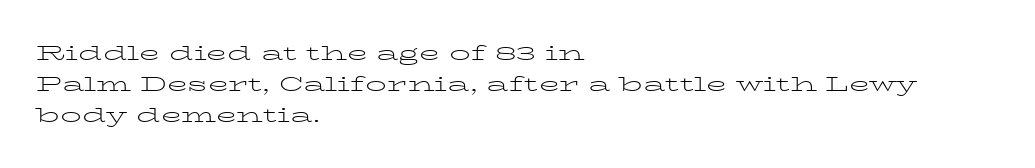
Q: Is the text bold? A: No.
Q: Is the text italic (slanted)? A: No, it is upright.
Q: Is the text underlined? A: No.
Q: How is the paragraph aligned? A: Left-aligned.
Q: Is the spacing between letters normal or unusually wide? A: Normal.
Q: Is the spacing between lines tight, normal or loose? A: Normal.
